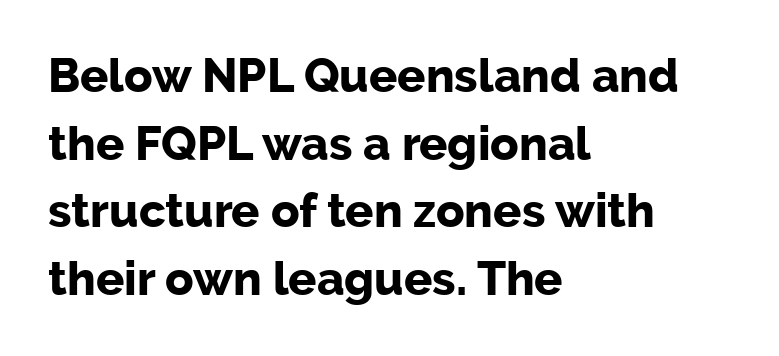
The image shows 47 px bold sans-serif type, upright; set left-aligned, normal line spacing (1.44x), normal letter spacing, not underlined; low stroke contrast and a medium x-height.
